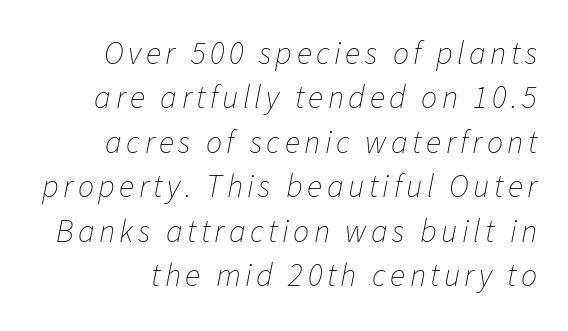
The image shows 32 px thin type, italic (leaning right); set normal line spacing (1.39x), not underlined; low stroke contrast and a medium x-height.
